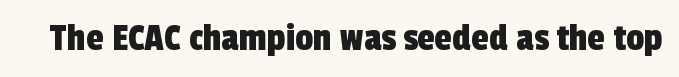
The image shows 40 px condensed sans-serif type; set normal letter spacing, not underlined; a medium x-height.
